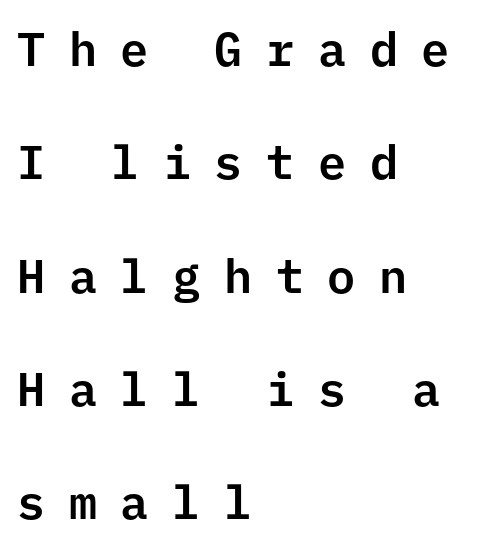
Q: Is the text italic (slanted)? A: No, it is upright.
Q: Is the typeface a serif or a sans-serif typeface? A: Sans-serif.
Q: Is the text underlined? A: No.
Q: How is the paragraph aligned? A: Left-aligned.
Q: Is the spacing between letters normal or unusually wide? A: Unusually wide.
Q: Is the spacing between lines tight, normal or loose? A: Loose.
Q: Width (condensed, normal, or wide)? A: Normal.
Q: Stroke contrast? A: Low.
Q: x-height? A: Medium.
Q: Monospaced? A: Yes.
